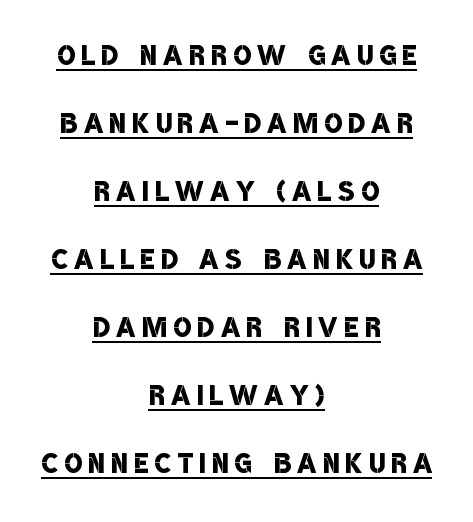
Q: Is the text bold? A: Semi-bold.
Q: Is the typeface a serif or a sans-serif typeface? A: Sans-serif.
Q: Is the text underlined? A: Yes.
Q: How is the paragraph aligned? A: Centered.
Q: Width (condensed, normal, or wide)? A: Condensed.
Q: Stroke contrast? A: Low.
Q: x-height? A: Large.
Q: Monospaced? A: No.
